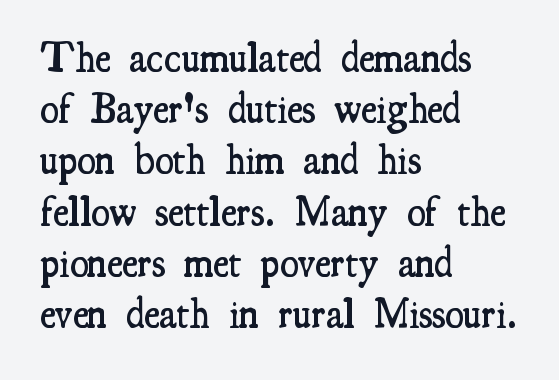
Short and long lines alike share a common starting point at left. Do the characters align in a grid? No, the font is proportional. Moderately thickened strokes mark this as semibold type. Caption: standard tracking, unaltered.
